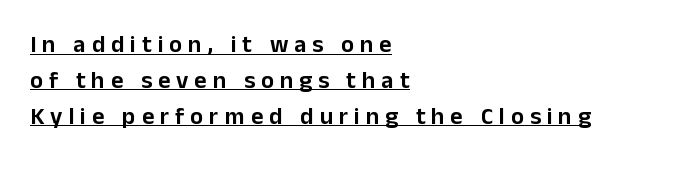
Leftover space on each line is placed entirely after the last word. Normally led — the rows are evenly, conventionally spaced. A baseline rule has been typeset under these characters. These lines have a slow, spaced-out rhythm from letter to letter. The lettering holds an erect, upright posture throughout.
